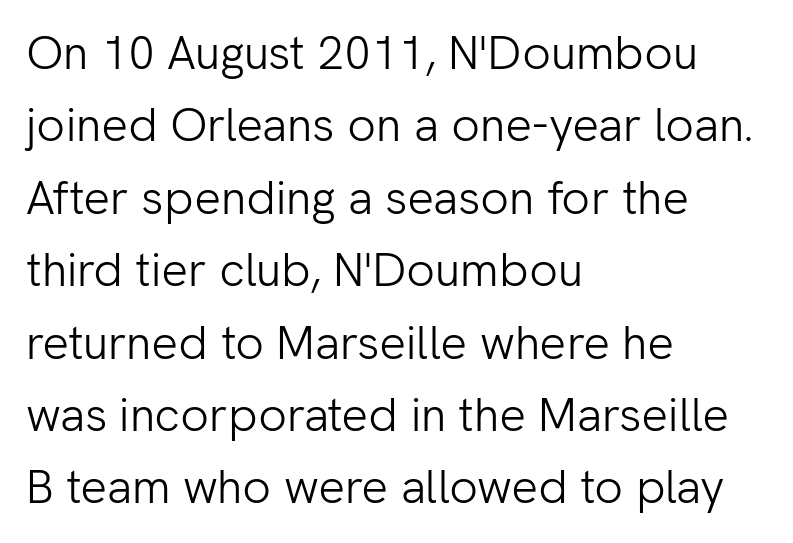
These lines stack with their left ends in a neat column. No letter is thick-stroked: the sample isn't bold. Standard letterfit; no display-style spreading of the glyphs. This is sans-serif lettering, the kind often seen on screens and signage. Descenders are the only things crossing below the line.
